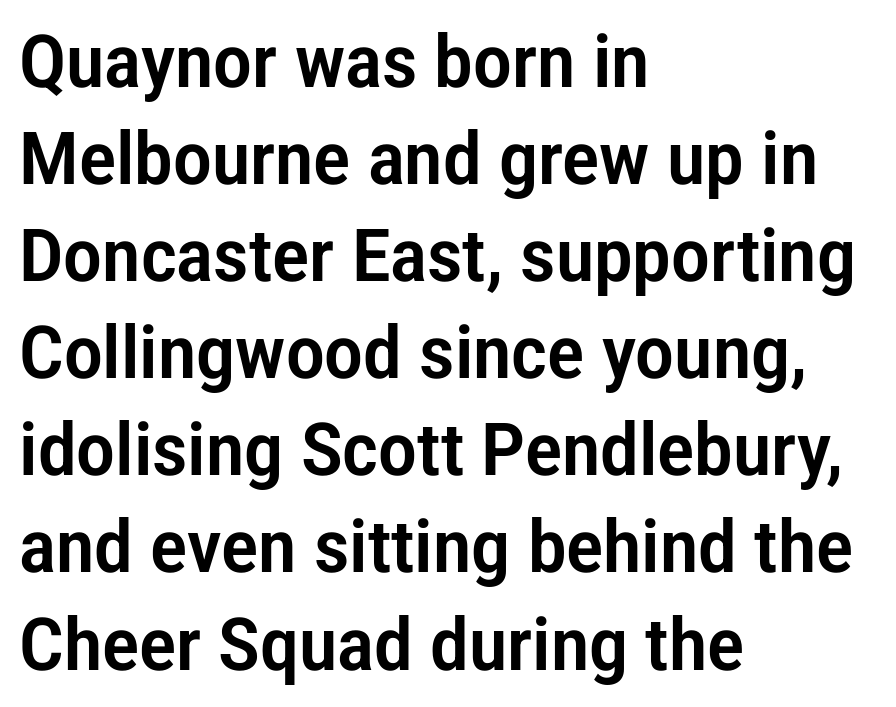
Q: Is the text italic (slanted)? A: No, it is upright.
Q: Is the typeface a serif or a sans-serif typeface? A: Sans-serif.
Q: Is the text underlined? A: No.
Q: How is the paragraph aligned? A: Left-aligned.
Q: Is the spacing between letters normal or unusually wide? A: Normal.
Q: Is the spacing between lines tight, normal or loose? A: Normal.
Q: Width (condensed, normal, or wide)? A: Condensed.
Q: Stroke contrast? A: Low.
Q: x-height? A: Medium.
Q: Monospaced? A: No.
